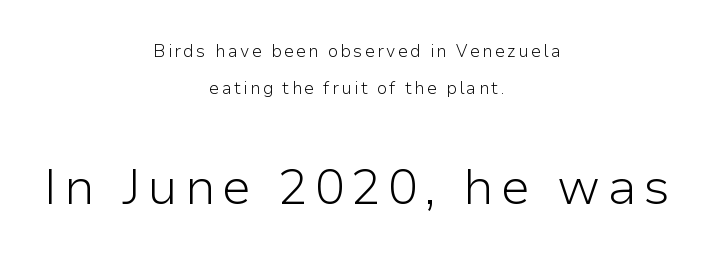
{"serif": "no", "italic": "no", "bold": "no", "weight": "light", "width": "normal", "stroke_contrast": "low", "x_height": "medium", "monospaced": "no", "underline": "no", "align": "center", "line_spacing": "loose", "line_spacing_ratio": 2.19, "larger_block": "second", "size_ratio": 2.94, "glyph_px": 50}
